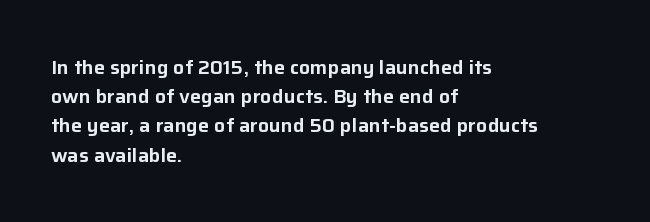
Q: Is the text italic (slanted)? A: No, it is upright.
Q: Is the text underlined? A: No.
Q: How is the paragraph aligned? A: Left-aligned.
Q: Is the spacing between letters normal or unusually wide? A: Normal.
Q: Is the spacing between lines tight, normal or loose? A: Normal.
